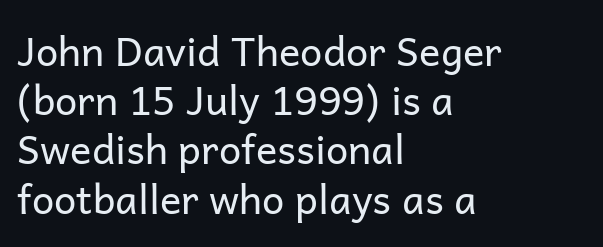
Character widths vary here, with narrow letters taking less room than wide ones. Typeset ragged right — the left edge is the straight one. Stroke mass is kept to a normal reading level or below. Anything drawn beneath the words? Only blank space. This is the regular roman posture of the typeface. Check where the strokes stop: nothing finishes them off — pure sans.
